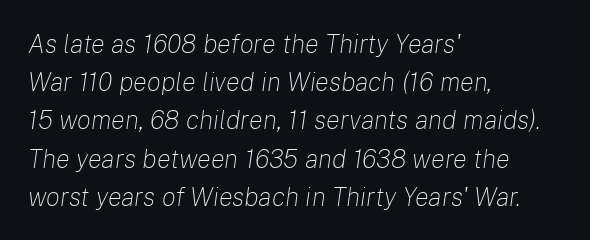
Q: Is the text bold? A: No.
Q: Is the text italic (slanted)? A: Yes, it leans right by about 8 degrees.
Q: Is the text underlined? A: No.
Q: How is the paragraph aligned? A: Left-aligned.
Q: Is the spacing between letters normal or unusually wide? A: Normal.
Q: Is the spacing between lines tight, normal or loose? A: Normal.
